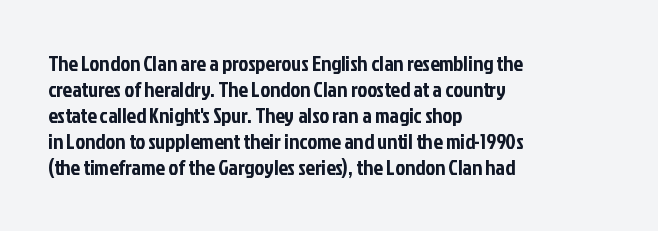
Q: Is the text italic (slanted)? A: No, it is upright.
Q: Is the text underlined? A: No.
Q: How is the paragraph aligned? A: Left-aligned.
Q: Is the spacing between letters normal or unusually wide? A: Normal.
